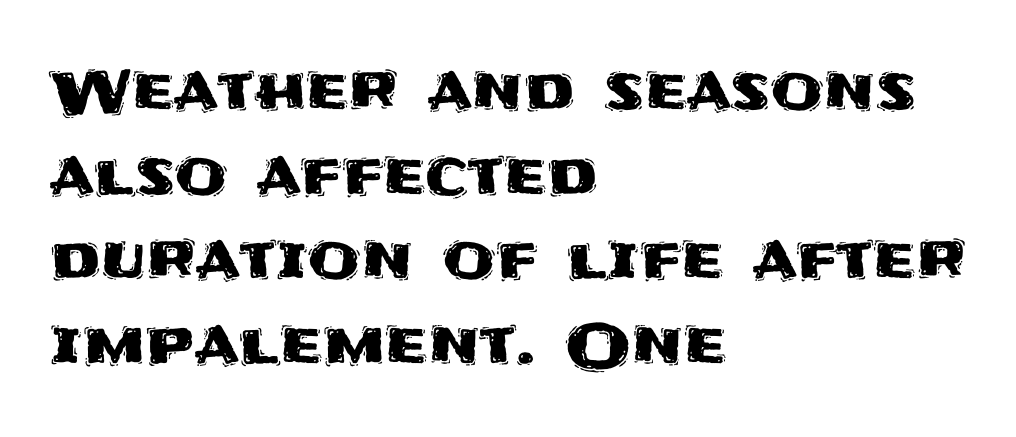
{"serif": "no", "italic": "no", "width": "normal", "stroke_contrast": "medium", "x_height": "large", "monospaced": "no", "underline": "no", "align": "left", "line_spacing": "normal", "line_spacing_ratio": 1.41, "letter_spacing": "normal", "letter_spacing_em": 0.0, "glyph_px": 60}
